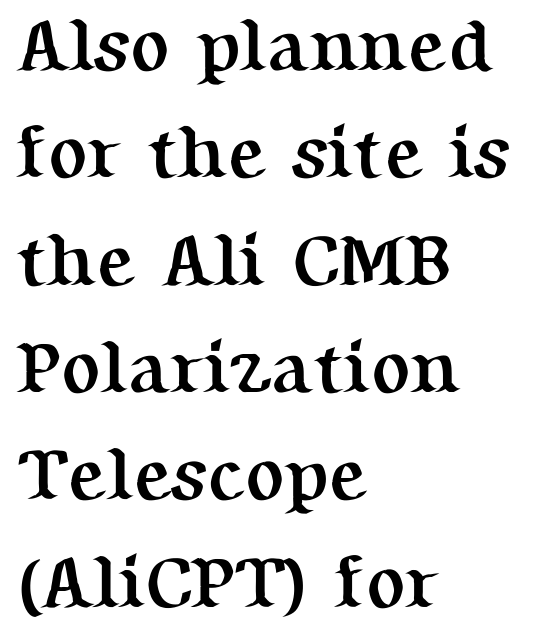
What's the leading like? Ordinary, nothing unusual. Does the weight exceed regular? Yes, all the way to bold. It's the straight-up-and-down kind of type. A bare baseline throughout the passage.
